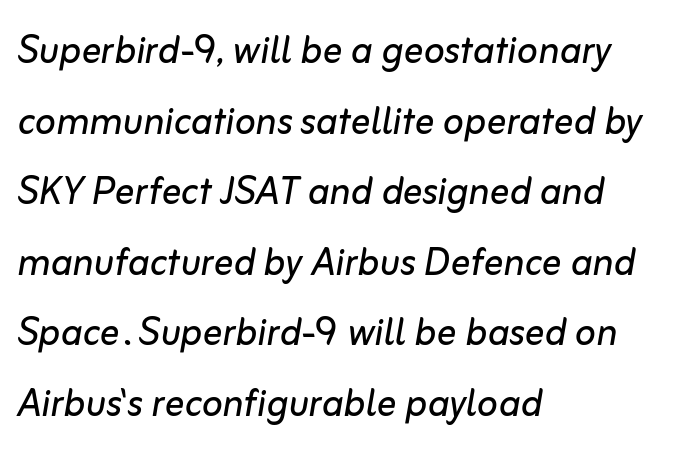
Q: Is the text bold? A: No.
Q: Is the text italic (slanted)? A: Yes, it leans right by about 10 degrees.
Q: Is the text underlined? A: No.
Q: How is the paragraph aligned? A: Left-aligned.
Q: Is the spacing between letters normal or unusually wide? A: Normal.
Q: Is the spacing between lines tight, normal or loose? A: Normal.
Q: Width (condensed, normal, or wide)? A: Normal.
Q: Stroke contrast? A: Low.
Q: x-height? A: Medium.
Q: Monospaced? A: No.
